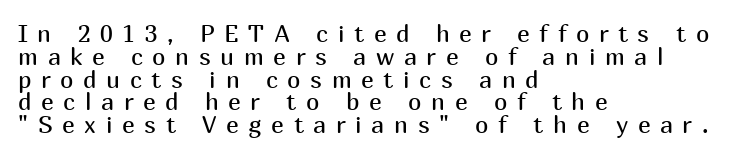
Q: Is the text bold? A: No.
Q: Is the text italic (slanted)? A: No, it is upright.
Q: Is the text underlined? A: No.
Q: How is the paragraph aligned? A: Left-aligned.
Q: Is the spacing between letters normal or unusually wide? A: Unusually wide.
Q: Is the spacing between lines tight, normal or loose? A: Tight.
